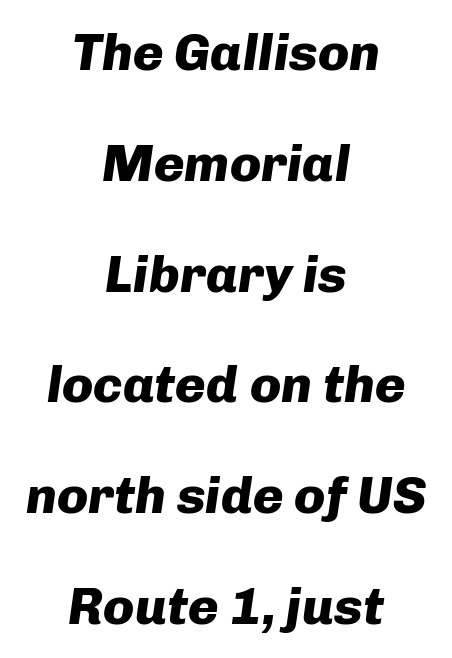
The glyphs look as if they've been sheared to an angle. Rows of type keep a wide berth in the vertical direction. Spacing verdict: proportional, widths tailored to each character. The foot of each line stays bare and open. Each line is balanced around a shared central axis. Caption: standard tracking, unaltered.
